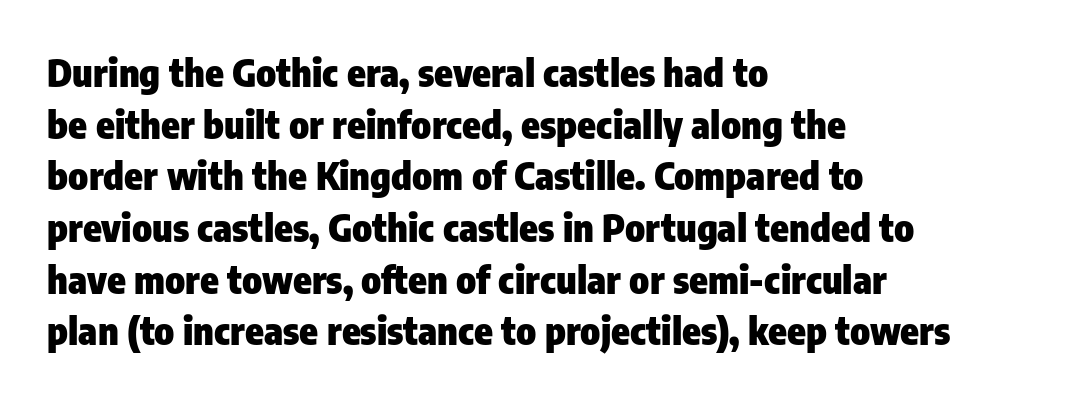
Q: Is the text bold? A: Yes.
Q: Is the text italic (slanted)? A: No, it is upright.
Q: Is the typeface a serif or a sans-serif typeface? A: Sans-serif.
Q: Is the text underlined? A: No.
Q: How is the paragraph aligned? A: Left-aligned.
Q: Is the spacing between letters normal or unusually wide? A: Normal.
Q: Is the spacing between lines tight, normal or loose? A: Normal.
Q: Width (condensed, normal, or wide)? A: Condensed.
Q: Stroke contrast? A: Low.
Q: x-height? A: Medium.
Q: Monospaced? A: No.
